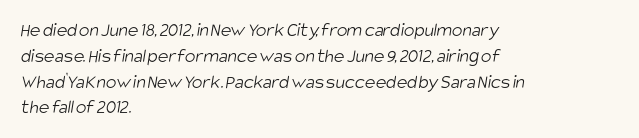
{"bold": "no", "underline": "no", "align": "left", "line_spacing": "normal", "line_spacing_ratio": 1.29, "letter_spacing": "normal", "letter_spacing_em": 0.0, "glyph_px": 20}
